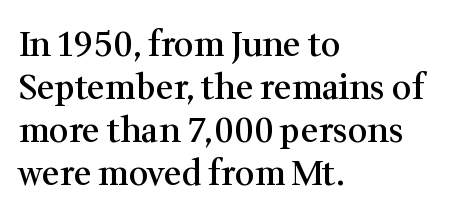
Q: Is the text bold? A: Semi-bold.
Q: Is the text italic (slanted)? A: No, it is upright.
Q: Is the typeface a serif or a sans-serif typeface? A: Serif.
Q: Is the text underlined? A: No.
Q: How is the paragraph aligned? A: Left-aligned.
Q: Is the spacing between letters normal or unusually wide? A: Normal.
Q: Is the spacing between lines tight, normal or loose? A: Normal.
Q: Width (condensed, normal, or wide)? A: Normal.
Q: Stroke contrast? A: Medium.
Q: x-height? A: Medium.
Q: Monospaced? A: No.
